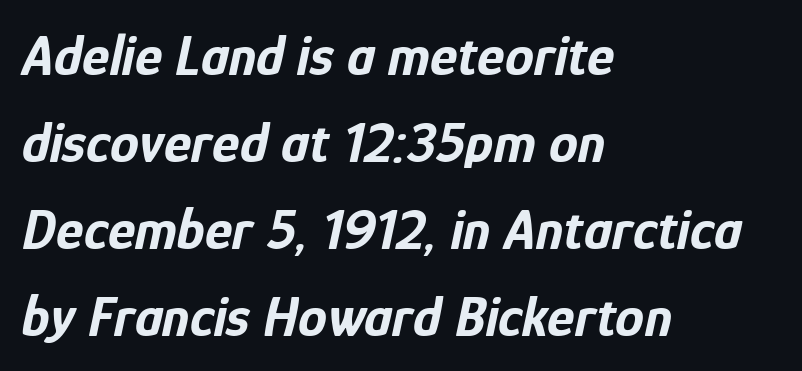
{"italic": "yes", "lean": "right", "slant_degrees": 12, "bold": "yes", "weight": "bold", "width": "condensed", "stroke_contrast": "low", "x_height": "medium", "monospaced": "no", "underline": "no", "align": "left", "line_spacing": "normal", "line_spacing_ratio": 1.5, "letter_spacing": "normal", "letter_spacing_em": 0.0, "glyph_px": 58}
